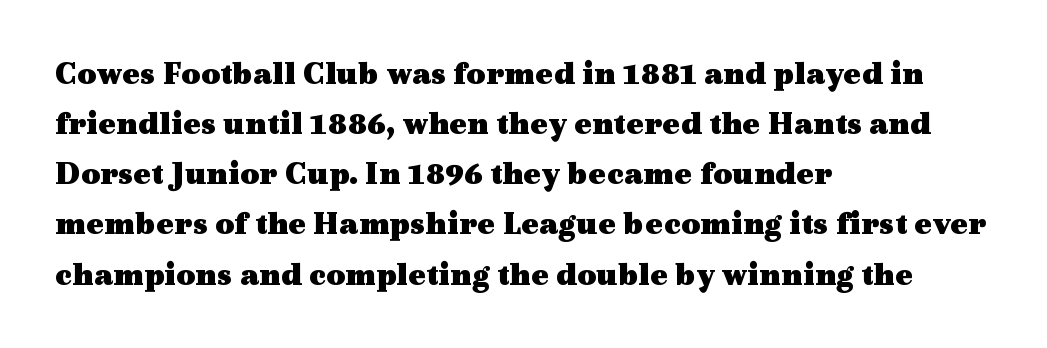
The image shows 33 px heavy, wide serif type, upright; set left-aligned, normal line spacing (1.52x), normal letter spacing, not underlined; a medium x-height.
